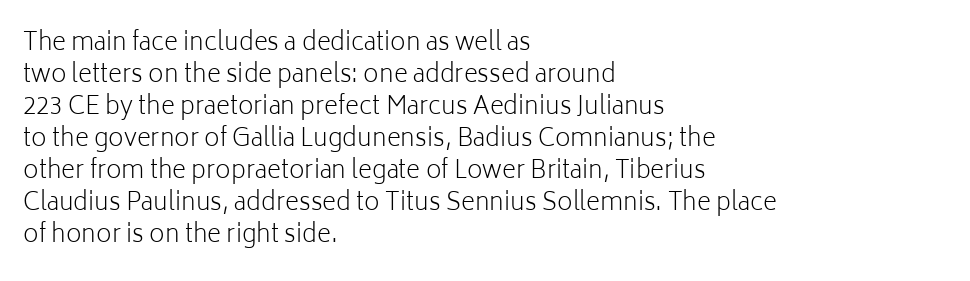
The image shows 24 px text type, upright; set left-aligned, normal line spacing (1.33x), normal letter spacing, not underlined.
